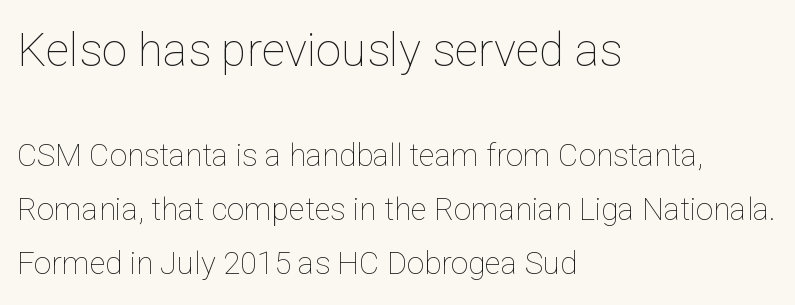
Q: Is the text bold? A: No.
Q: Is the text italic (slanted)? A: No, it is upright.
Q: Is the text underlined? A: No.
Q: How is the paragraph aligned? A: Left-aligned.
Q: Is the spacing between letters normal or unusually wide? A: Normal.
Q: Which block of text is set in a larger size, the first (top) or the second (bottom)? A: The first (top) one.
Q: Width (condensed, normal, or wide)? A: Normal.
Q: Stroke contrast? A: Low.
Q: x-height? A: Medium.
Q: Monospaced? A: No.
